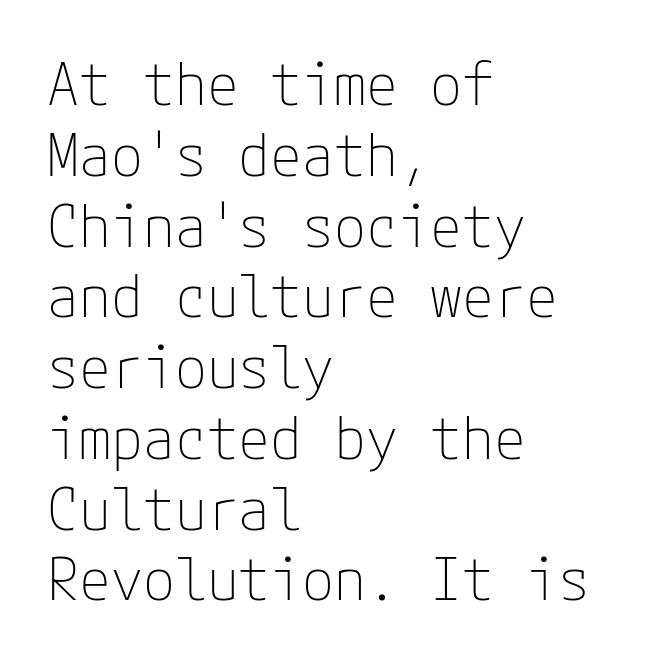
Q: Is the text bold? A: No.
Q: Is the text italic (slanted)? A: No, it is upright.
Q: Is the typeface a serif or a sans-serif typeface? A: Sans-serif.
Q: Is the text underlined? A: No.
Q: How is the paragraph aligned? A: Left-aligned.
Q: Is the spacing between letters normal or unusually wide? A: Normal.
Q: Width (condensed, normal, or wide)? A: Normal.
Q: Stroke contrast? A: Low.
Q: x-height? A: Medium.
